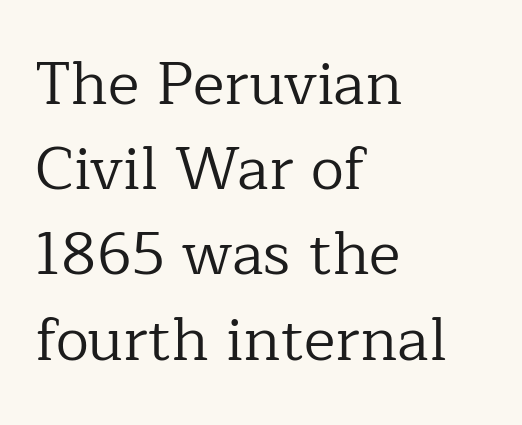
The image shows 60 px regular-weight serif type, upright; set left-aligned, normal line spacing (1.42x), normal letter spacing, not underlined; low stroke contrast and a medium x-height.
